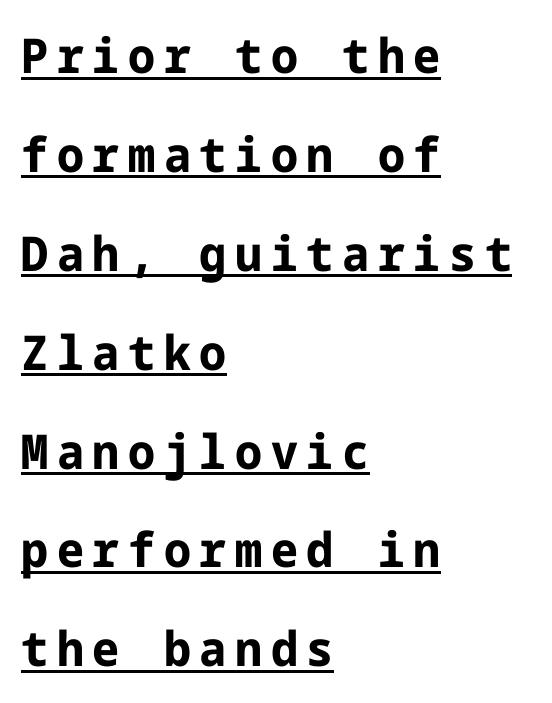
The image shows 48 px bold sans-serif type, upright; set left-aligned, loose line spacing (2.06x), underlined; low stroke contrast and a medium x-height.
